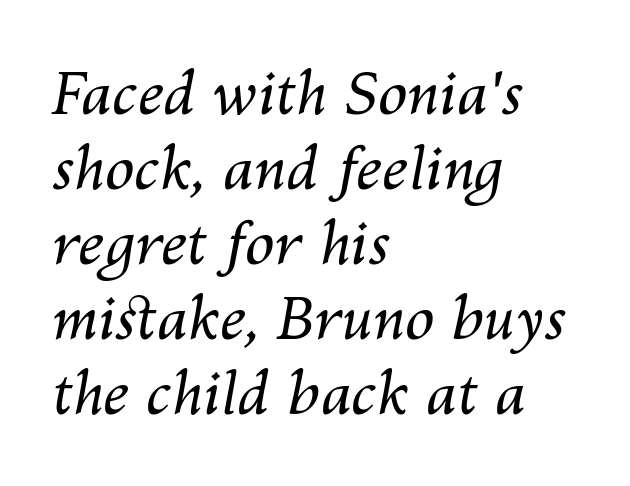
The image shows 59 px regular-weight type, italic (leaning right); set left-aligned, normal line spacing (1.27x), normal letter spacing, not underlined; medium stroke contrast and a medium x-height.
